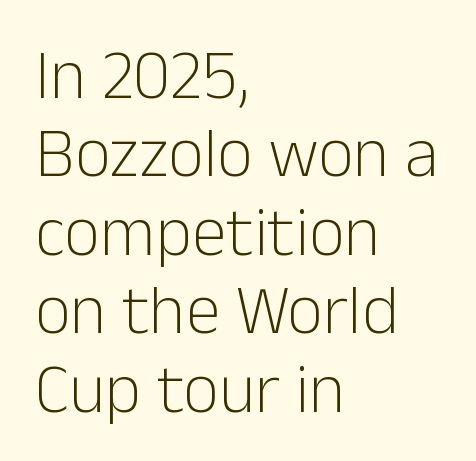
The image shows 70 px light sans-serif type, upright; set left-aligned, tight line spacing (1.12x), normal letter spacing, not underlined; low stroke contrast and a medium x-height.
